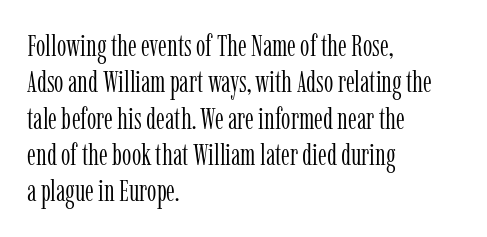
Q: Is the text bold? A: No.
Q: Is the text italic (slanted)? A: No, it is upright.
Q: Is the typeface a serif or a sans-serif typeface? A: Serif.
Q: Is the text underlined? A: No.
Q: How is the paragraph aligned? A: Left-aligned.
Q: Is the spacing between letters normal or unusually wide? A: Normal.
Q: Width (condensed, normal, or wide)? A: Condensed.
Q: Stroke contrast? A: Low.
Q: x-height? A: Medium.
Q: Monospaced? A: No.
